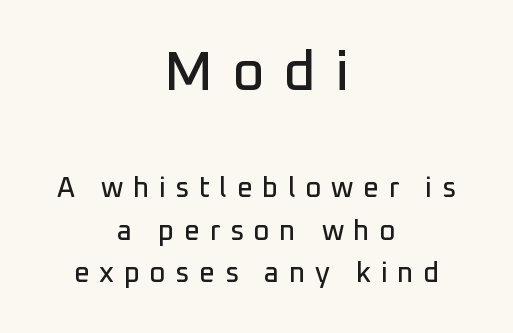
Leftover space on each line is divided equally before and after the words. Typesetter's note — upper block bumped up in size, lower block left smaller. Classification — sans serif. Character widths vary here, with narrow letters taking less room than wide ones. The strip under each line holds only bare page.
